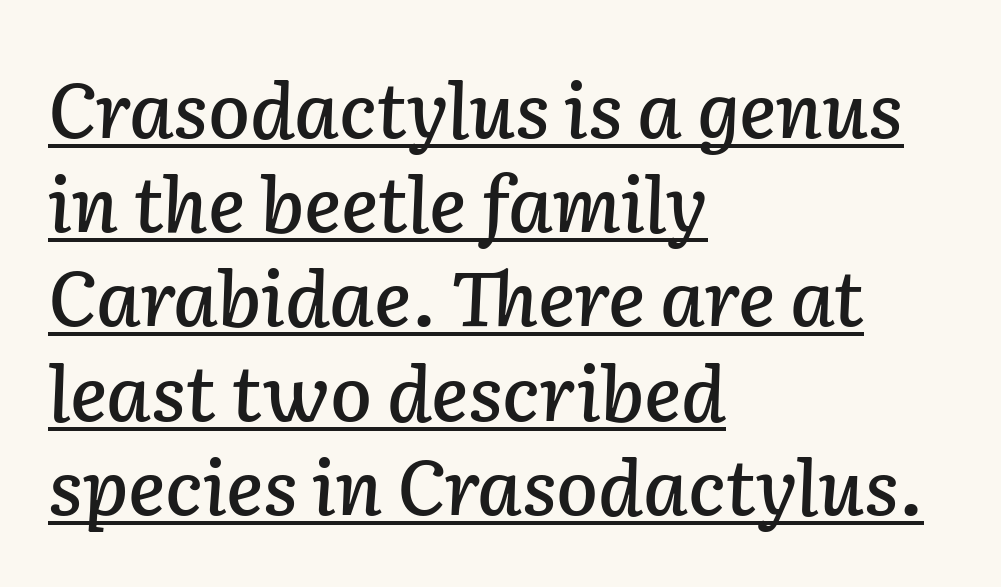
Q: Is the text italic (slanted)? A: Yes, it leans right by about 2 degrees.
Q: Is the text underlined? A: Yes.
Q: How is the paragraph aligned? A: Left-aligned.
Q: Is the spacing between letters normal or unusually wide? A: Normal.
Q: Width (condensed, normal, or wide)? A: Normal.
Q: Stroke contrast? A: Low.
Q: x-height? A: Medium.
Q: Monospaced? A: No.
